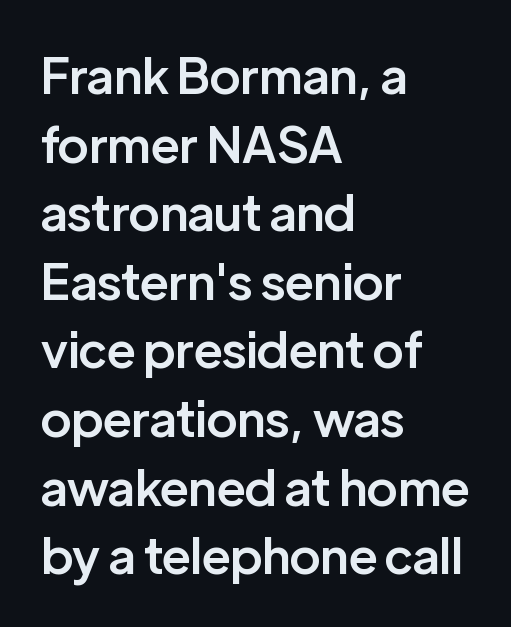
The image shows 49 px semibold sans-serif type, upright; set left-aligned, normal line spacing (1.4x), normal letter spacing, not underlined; low stroke contrast and a medium x-height.
